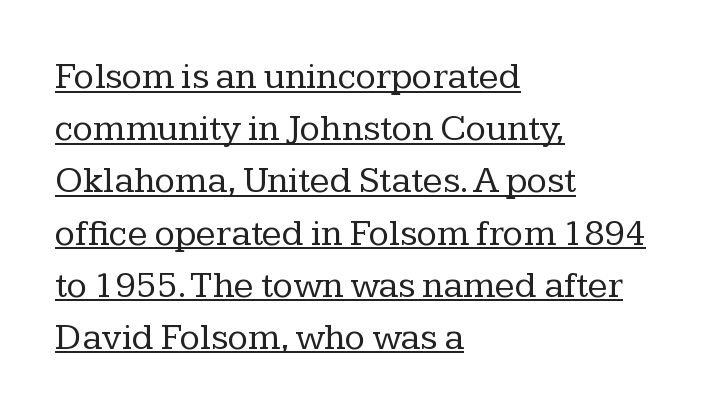
Character widths vary here, with narrow letters taking less room than wide ones. Does extra space separate the letters? No, they use regular spacing. Caption: multi-line text, flush left, ragged right. When letters stand straight like this, we call the style roman or upright. The designer went with a serif here, giving each stem small feet.
